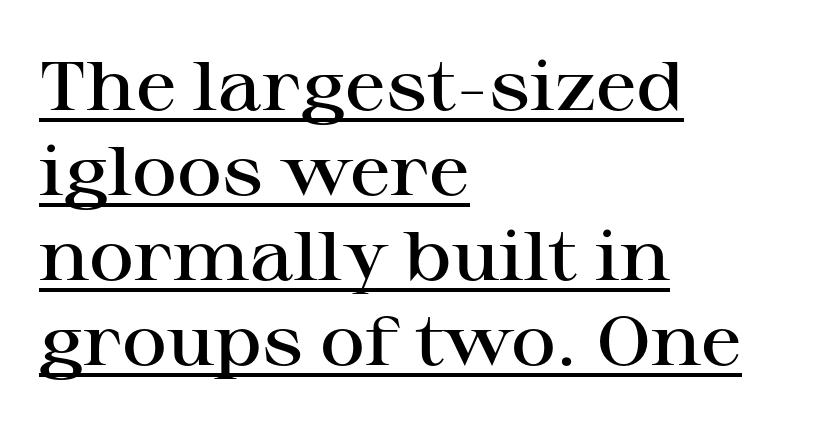
Q: Is the text bold? A: Semi-bold.
Q: Is the text italic (slanted)? A: No, it is upright.
Q: Is the typeface a serif or a sans-serif typeface? A: Serif.
Q: Is the text underlined? A: Yes.
Q: How is the paragraph aligned? A: Left-aligned.
Q: Is the spacing between letters normal or unusually wide? A: Normal.
Q: Width (condensed, normal, or wide)? A: Wide.
Q: Stroke contrast? A: High.
Q: x-height? A: Medium.
Q: Monospaced? A: No.
